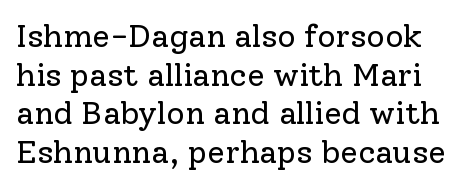
{"serif": "yes", "italic": "no", "bold": "no", "weight": "regular", "width": "normal", "stroke_contrast": "low", "x_height": "medium", "monospaced": "no", "underline": "no", "line_spacing_ratio": 1.21, "letter_spacing": "normal", "letter_spacing_em": 0.0, "glyph_px": 32}
